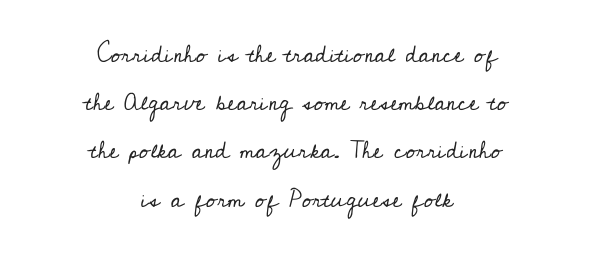
A great deal of white space separates one row of letters from the next. How are the letters spaced? Ordinarily, with no added tracking. Counters stay open thanks to moderate or lighter strokes. Underline: absent.
